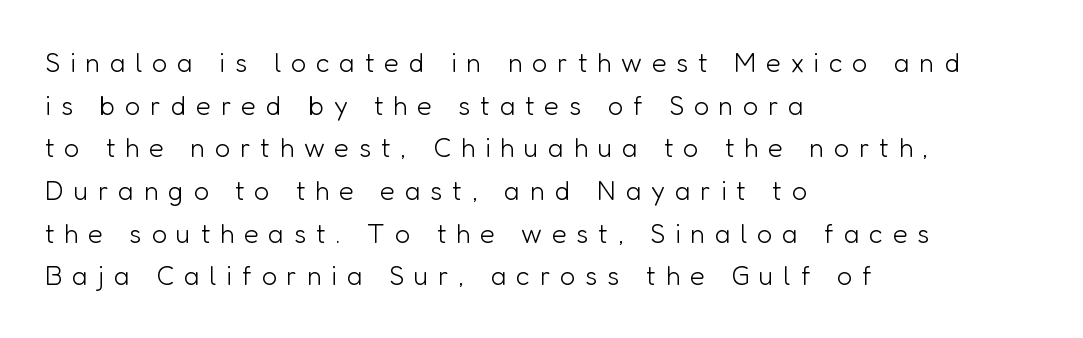
The image shows 27 px text type, upright; set left-aligned, normal line spacing (1.58x), unusually wide letter spacing (+0.36 em), not underlined.
